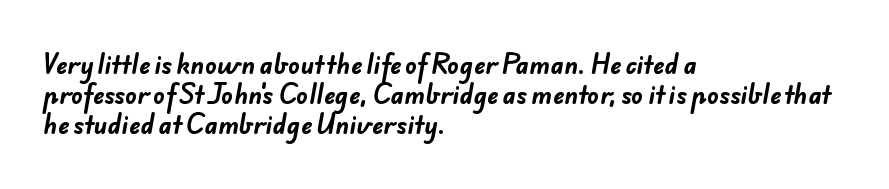
{"bold": "yes", "underline": "no", "align": "left", "line_spacing": "normal", "line_spacing_ratio": 1.26, "letter_spacing": "normal", "letter_spacing_em": 0.0, "glyph_px": 24}
